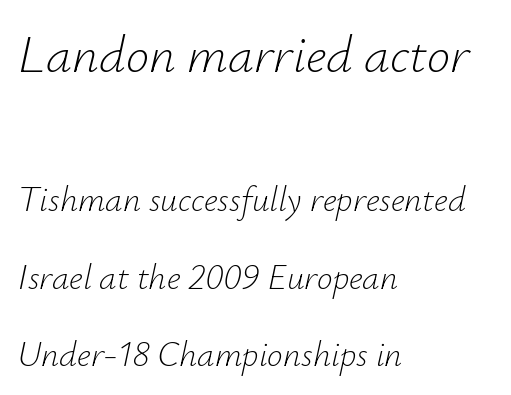
Q: Is the text bold? A: No.
Q: Is the text italic (slanted)? A: Yes, it leans right by about 12 degrees.
Q: Is the text underlined? A: No.
Q: How is the paragraph aligned? A: Left-aligned.
Q: Is the spacing between letters normal or unusually wide? A: Normal.
Q: Is the spacing between lines tight, normal or loose? A: Loose.
Q: Which block of text is set in a larger size, the first (top) or the second (bottom)? A: The first (top) one.
Q: Width (condensed, normal, or wide)? A: Normal.
Q: Stroke contrast? A: Low.
Q: x-height? A: Small.
Q: Monospaced? A: No.
